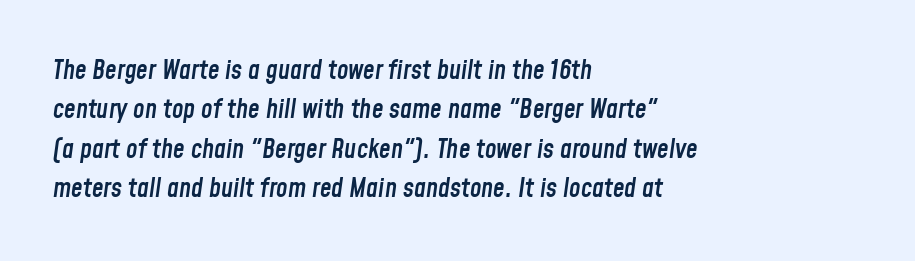
The image shows 26 px text type, italic (leaning right); set left-aligned, normal line spacing (1.51x), normal letter spacing, not underlined.
